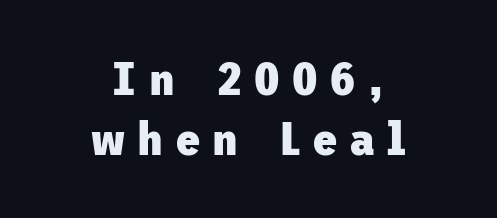
{"serif": "no", "italic": "no", "bold": "yes", "weight": "heavy", "width": "normal", "stroke_contrast": "low", "x_height": "medium", "underline": "no", "align": "center", "line_spacing": "normal", "line_spacing_ratio": 1.27, "letter_spacing": "wide", "letter_spacing_em": 0.25, "glyph_px": 47}
